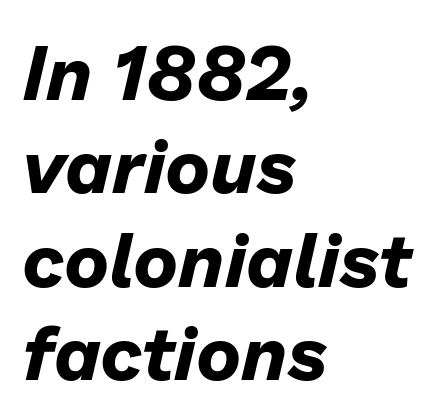
The face used here is proportionally spaced, like ordinary book or web type. Notice how the stems are inclined rather than vertical — that's the hallmark of italics. The baseline area is clear. The tracking reads as untouched default to a designer's eye.
